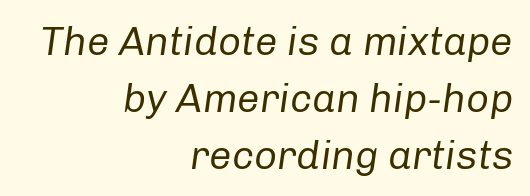
The image shows 40 px regular-weight type, italic (leaning right); set right-aligned, normal line spacing (1.42x), normal letter spacing, not underlined; low stroke contrast and a medium x-height.
